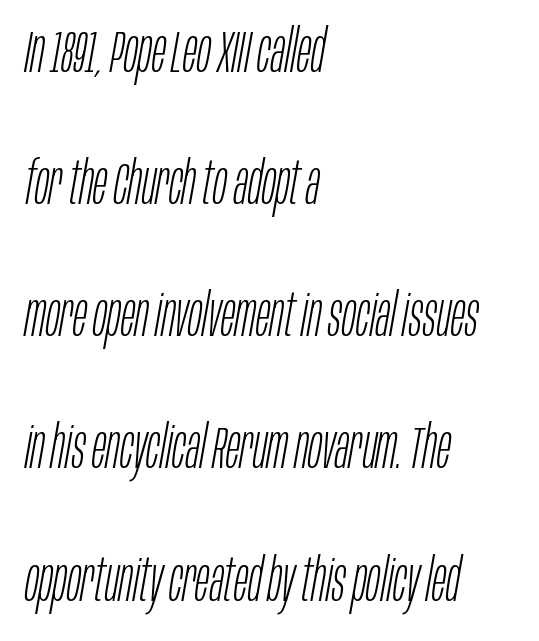
The letters advance in unequal steps, a hallmark of proportional type. The typesetter chose a ragged-right arrangement here. The rendering uses a large line-height, opening up the rows. A typesetter would mark this as italic. Honestly, there is no underline to notice here at all.
